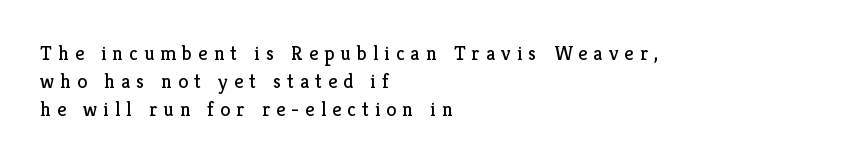
The image shows 20 px text type, upright; set left-aligned, normal line spacing (1.41x), unusually wide letter spacing (+0.31 em), not underlined.
